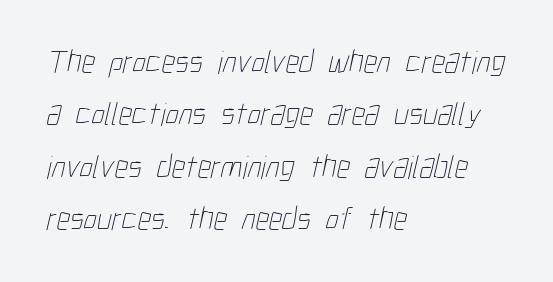
Caption: face not bold, strokes unweighted. The glyphs are unaccompanied by any horizontal stroke below them. Characters follow at the spacing the type designer built in. The designer left line spacing at the default.
